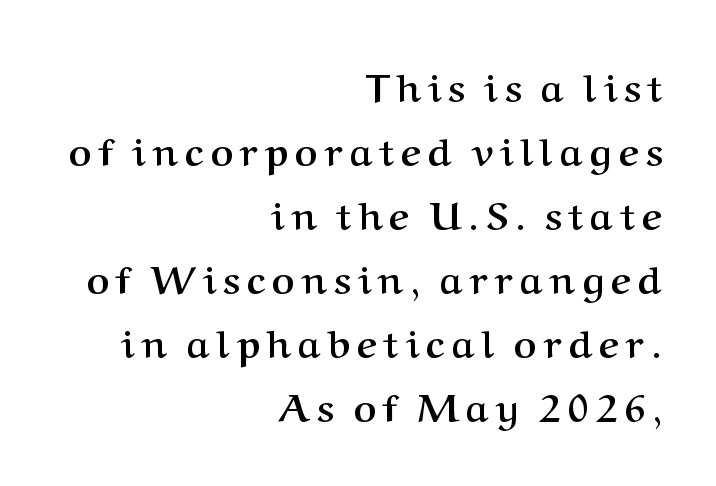
Students, observe: this is what conventionally led text looks like. The passage shown is emphatically bold. Serif or sans? Serif — the stroke terminals have little feet. Style check: upright. Anything drawn beneath the words? Only blank space.
